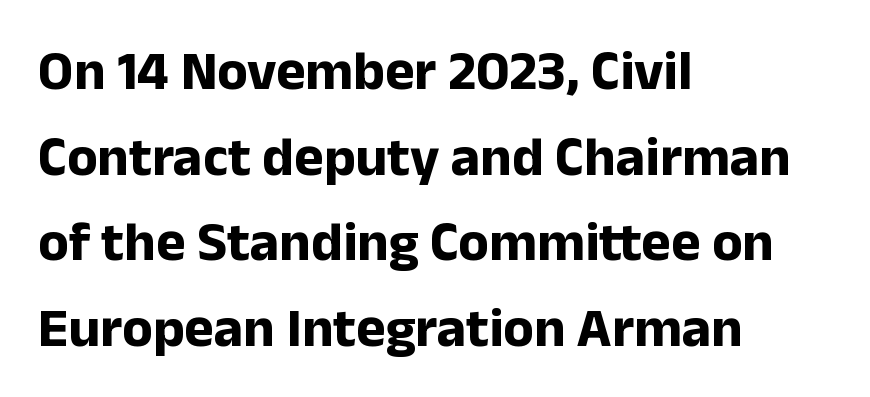
Q: Is the text bold? A: Yes.
Q: Is the text italic (slanted)? A: No, it is upright.
Q: Is the typeface a serif or a sans-serif typeface? A: Sans-serif.
Q: Is the text underlined? A: No.
Q: How is the paragraph aligned? A: Left-aligned.
Q: Is the spacing between letters normal or unusually wide? A: Normal.
Q: Is the spacing between lines tight, normal or loose? A: Normal.
Q: Width (condensed, normal, or wide)? A: Normal.
Q: Stroke contrast? A: Low.
Q: x-height? A: Medium.
Q: Monospaced? A: No.
